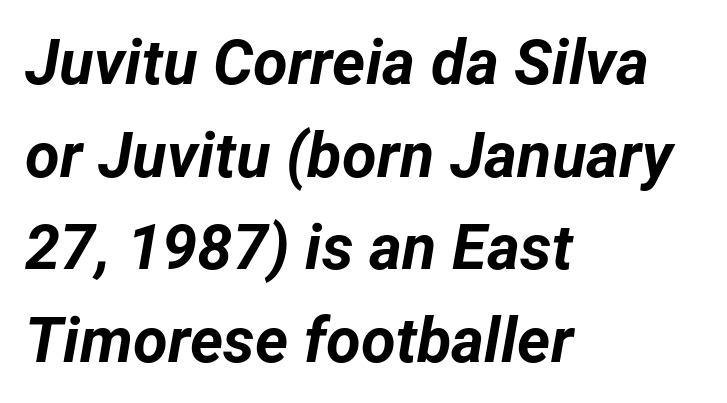
The image shows 63 px bold type, italic (leaning right); set left-aligned, normal line spacing (1.47x), normal letter spacing, not underlined; low stroke contrast and a medium x-height.
